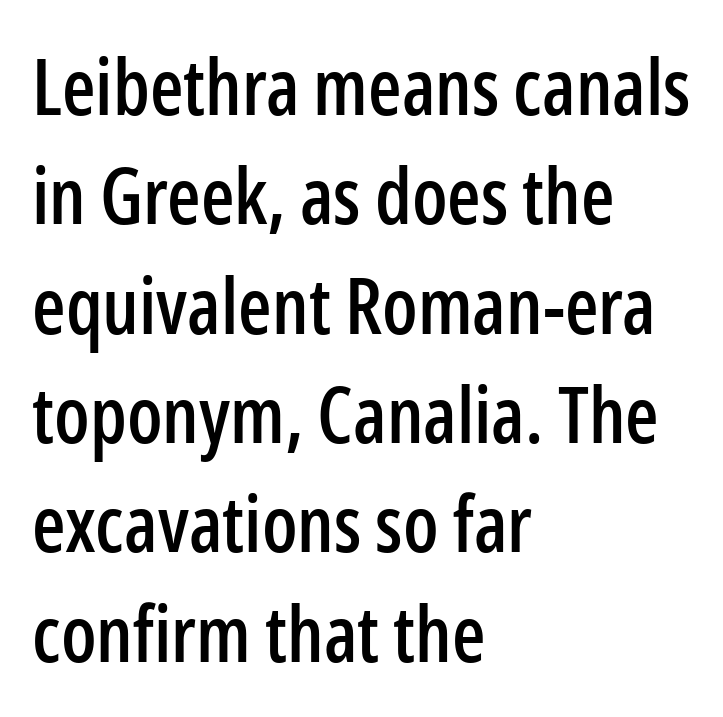
{"serif": "no", "italic": "no", "width": "condensed", "stroke_contrast": "low", "x_height": "medium", "monospaced": "no", "underline": "no", "align": "left", "line_spacing": "normal", "line_spacing_ratio": 1.42, "letter_spacing": "normal", "letter_spacing_em": 0.0, "glyph_px": 77}
